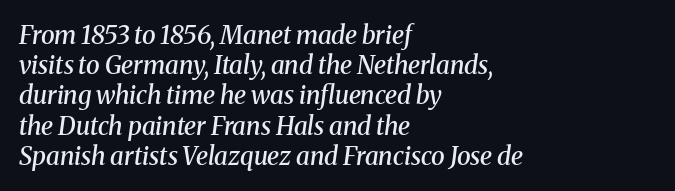
{"italic": "yes", "lean": "right", "slant_degrees": 8, "bold": "semi", "underline": "no", "align": "left", "line_spacing_ratio": 1.21, "letter_spacing": "normal", "letter_spacing_em": 0.0, "glyph_px": 25}
